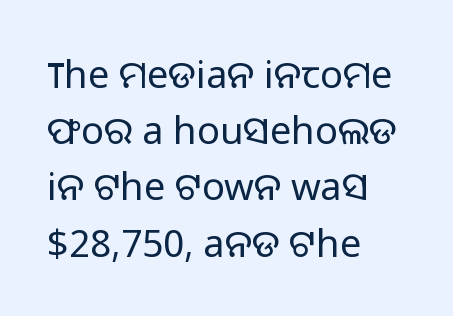
The image shows 38 px light sans-serif type, upright; set left-aligned, normal line spacing (1.48x), normal letter spacing, not underlined; low stroke contrast and a medium x-height.
